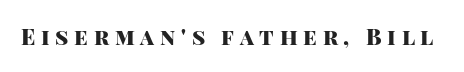
Q: Is the text bold? A: Yes.
Q: Is the text italic (slanted)? A: No, it is upright.
Q: Is the text underlined? A: No.
Q: Is the spacing between letters normal or unusually wide? A: Unusually wide.
